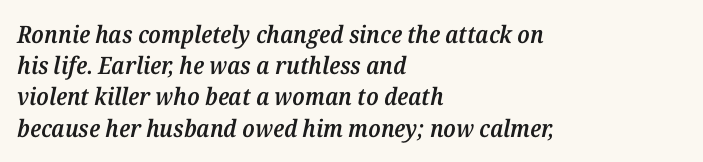
{"italic": "yes", "lean": "right", "slant_degrees": 12, "bold": "semi", "underline": "no", "align": "left", "line_spacing": "normal", "line_spacing_ratio": 1.3, "letter_spacing": "normal", "letter_spacing_em": 0.0, "glyph_px": 24}
